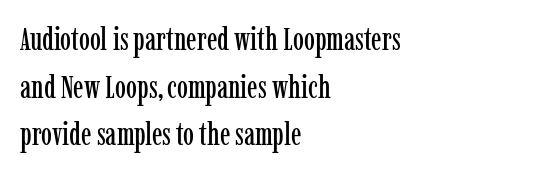
This rendering leaves character spacing at its baseline value. The passage shown is typed in a proportional face where columns would drift. Decoration check: the copy has no underline. The rendering shows small feet on the letterforms — a serif design. Left-aligned paragraph, ragged on the right. The font's upright variant was chosen for this text.
